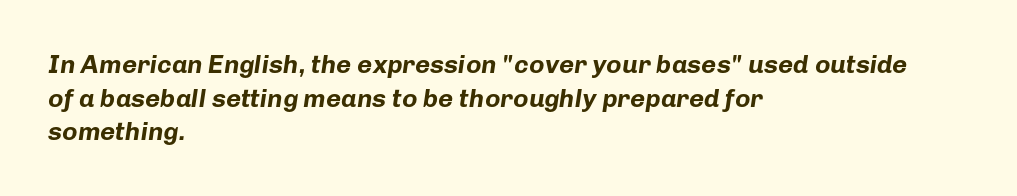
Leading matches the norm, producing a regular column. Is the type slanted? Yes — the strokes lean at a clear angle. Caption: bold face, heavy strokes. The face used here is rendered with its standard letterfit.
